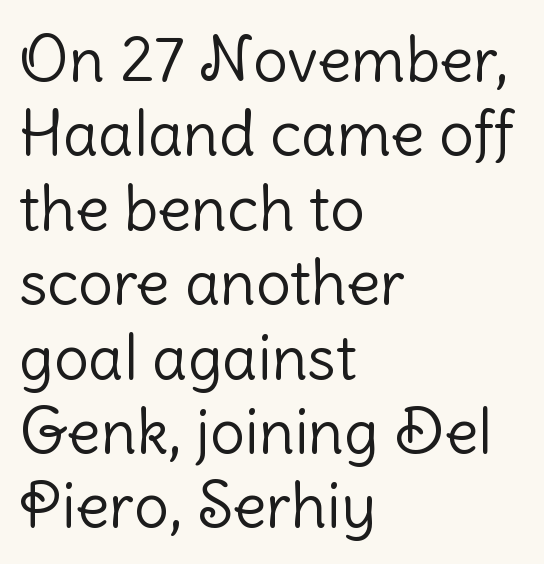
Q: Is the text bold? A: No.
Q: Is the text italic (slanted)? A: No, it is upright.
Q: Is the typeface a serif or a sans-serif typeface? A: Sans-serif.
Q: Is the text underlined? A: No.
Q: How is the paragraph aligned? A: Left-aligned.
Q: Is the spacing between letters normal or unusually wide? A: Normal.
Q: Width (condensed, normal, or wide)? A: Normal.
Q: Stroke contrast? A: Low.
Q: x-height? A: Medium.
Q: Monospaced? A: No.
